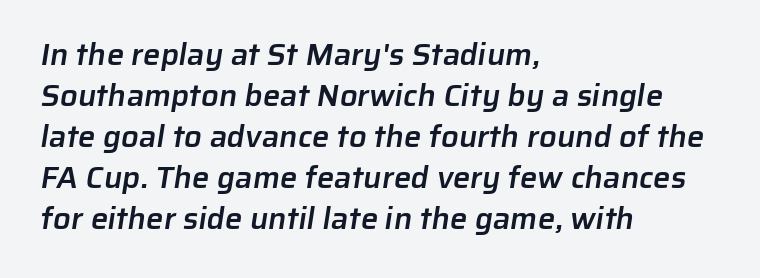
{"serif": "no", "bold": "semi", "weight": "semibold", "width": "normal", "stroke_contrast": "low", "x_height": "medium", "monospaced": "no", "underline": "no", "align": "left", "line_spacing": "normal", "line_spacing_ratio": 1.32, "letter_spacing": "normal", "letter_spacing_em": 0.0, "glyph_px": 31}
